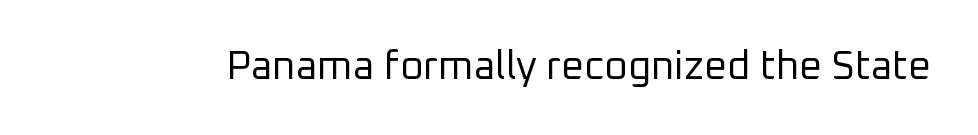
Q: Is the text bold? A: No.
Q: Is the text italic (slanted)? A: No, it is upright.
Q: Is the typeface a serif or a sans-serif typeface? A: Sans-serif.
Q: Is the text underlined? A: No.
Q: Is the spacing between letters normal or unusually wide? A: Normal.
Q: Width (condensed, normal, or wide)? A: Normal.
Q: Stroke contrast? A: Low.
Q: x-height? A: Medium.
Q: Monospaced? A: No.
